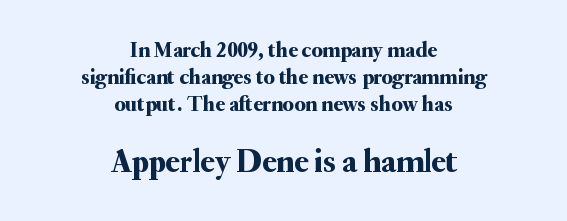
Q: Is the text italic (slanted)? A: No, it is upright.
Q: Is the typeface a serif or a sans-serif typeface? A: Serif.
Q: Is the text underlined? A: No.
Q: How is the paragraph aligned? A: Centered.
Q: Is the spacing between letters normal or unusually wide? A: Normal.
Q: Which block of text is set in a larger size, the first (top) or the second (bottom)? A: The second (bottom) one.
Q: Width (condensed, normal, or wide)? A: Normal.
Q: Stroke contrast? A: Medium.
Q: x-height? A: Small.
Q: Monospaced? A: No.
